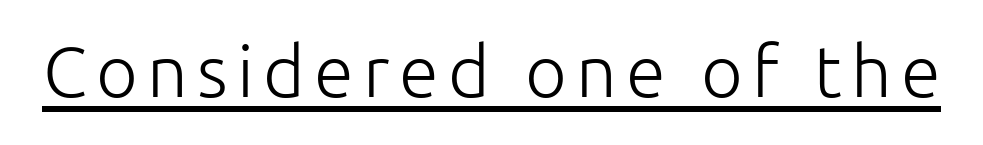
Q: Is the text bold? A: No.
Q: Is the text italic (slanted)? A: No, it is upright.
Q: Is the typeface a serif or a sans-serif typeface? A: Sans-serif.
Q: Is the text underlined? A: Yes.
Q: Width (condensed, normal, or wide)? A: Normal.
Q: Stroke contrast? A: Low.
Q: x-height? A: Medium.
Q: Monospaced? A: No.
